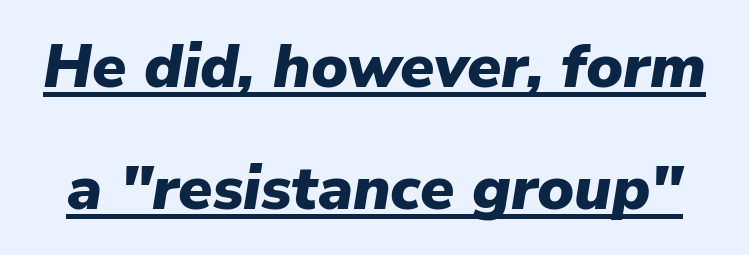
Q: Is the text bold? A: Yes.
Q: Is the text italic (slanted)? A: Yes, it leans right by about 9 degrees.
Q: Is the text underlined? A: Yes.
Q: Is the spacing between letters normal or unusually wide? A: Normal.
Q: Is the spacing between lines tight, normal or loose? A: Loose.
Q: Width (condensed, normal, or wide)? A: Normal.
Q: Stroke contrast? A: Low.
Q: x-height? A: Medium.
Q: Monospaced? A: No.
